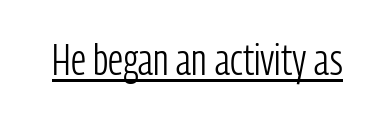
Q: Is the text bold? A: No.
Q: Is the text italic (slanted)? A: No, it is upright.
Q: Is the typeface a serif or a sans-serif typeface? A: Sans-serif.
Q: Is the text underlined? A: Yes.
Q: Is the spacing between letters normal or unusually wide? A: Normal.
Q: Width (condensed, normal, or wide)? A: Condensed.
Q: Stroke contrast? A: Low.
Q: x-height? A: Medium.
Q: Monospaced? A: No.
